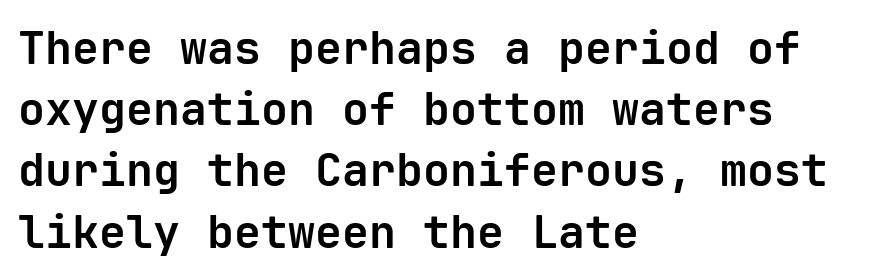
Q: Is the text bold? A: Yes.
Q: Is the text italic (slanted)? A: No, it is upright.
Q: Is the typeface a serif or a sans-serif typeface? A: Sans-serif.
Q: Is the text underlined? A: No.
Q: How is the paragraph aligned? A: Left-aligned.
Q: Is the spacing between letters normal or unusually wide? A: Normal.
Q: Is the spacing between lines tight, normal or loose? A: Normal.
Q: Width (condensed, normal, or wide)? A: Normal.
Q: Stroke contrast? A: Low.
Q: x-height? A: Medium.
Q: Monospaced? A: Yes.
